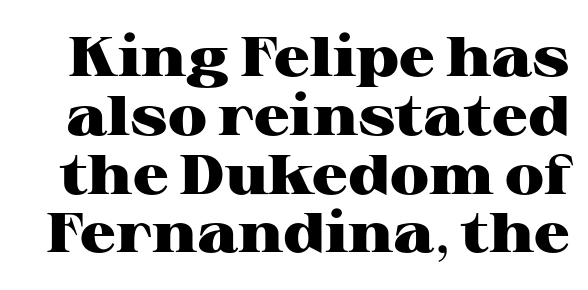
Stroke thickness is high; the sample reads as a true bold. These lines are rendered in a variable-pitch font. Type style note: has serifs. The zone under the glyphs is completely vacant. Students, note that the glyphs here touch the page at normal intervals. This sample trades vertical openness for compactness between lines.
